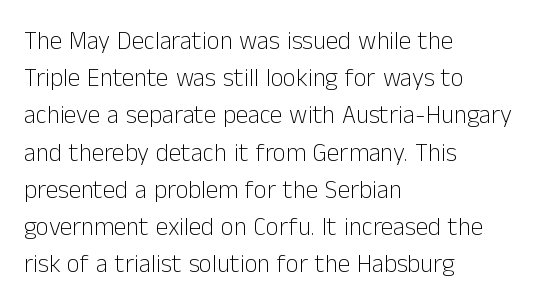
{"italic": "no", "bold": "no", "underline": "no", "align": "left", "line_spacing": "normal", "line_spacing_ratio": 1.49, "letter_spacing": "normal", "letter_spacing_em": 0.0, "glyph_px": 25}
